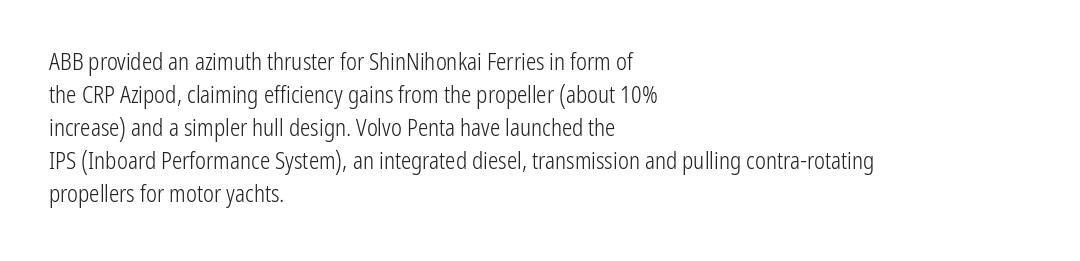
Does extra space separate the letters? No, they use regular spacing. The rendering anchors every line to the left-hand side. The axis of the letterforms is exactly vertical. These lines sit exactly where default settings would place them. Ink coverage per letter is moderate at most. Bare-footed words on every line.
